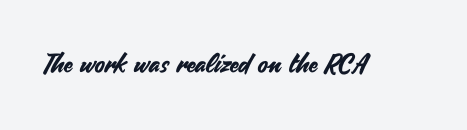
Q: Is the text italic (slanted)? A: Yes.
Q: Is the text underlined? A: No.
Q: Is the spacing between letters normal or unusually wide? A: Normal.
